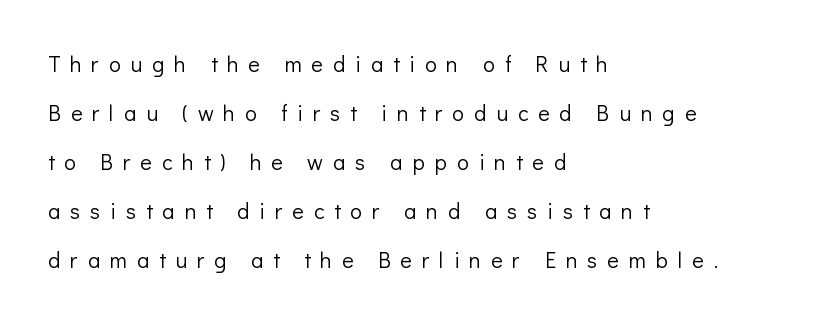
Q: Is the text bold? A: No.
Q: Is the text italic (slanted)? A: No, it is upright.
Q: Is the text underlined? A: No.
Q: How is the paragraph aligned? A: Left-aligned.
Q: Is the spacing between letters normal or unusually wide? A: Unusually wide.
Q: Is the spacing between lines tight, normal or loose? A: Loose.
